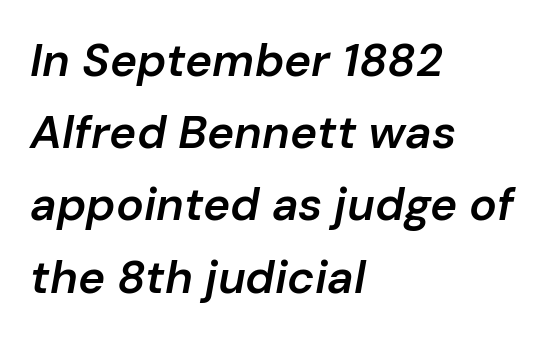
Each letter keeps its own natural width here, so spacing adapts to shape. A typesetter would call this leading conventional body-copy spacing. Standard letterfit; no display-style spreading of the glyphs. I'd describe the lettering as semibold — firm but not a full bold. Underlining? Definitely not there. Is the block centered? No — it sits flush against the left margin.
